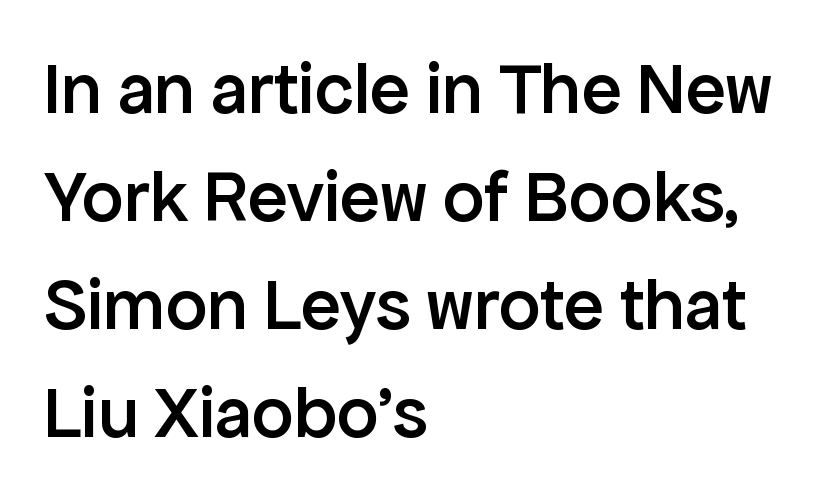
The image shows 74 px semibold sans-serif type, upright; set left-aligned, normal line spacing (1.46x), normal letter spacing, not underlined; low stroke contrast and a medium x-height.
